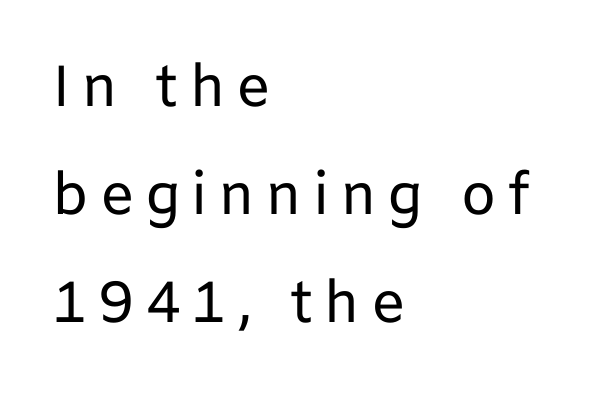
This rendering features lettering with no underline. The typeface chosen for these lines omits serifs. Here the designer chose a conventional face with non-uniform glyph widths. Heft: none added — not bold. The rendering anchors every line to the left-hand side.
